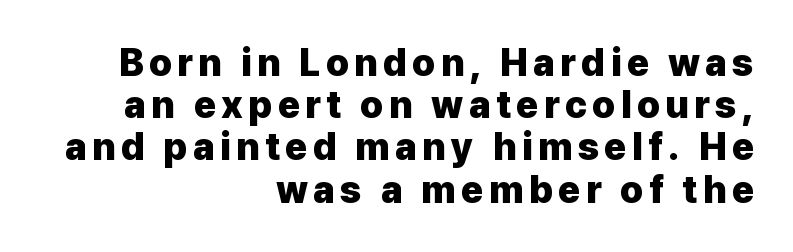
The image shows 38 px heavy sans-serif type, upright; set right-aligned, tight line spacing (1.11x), not underlined; low stroke contrast and a medium x-height.
